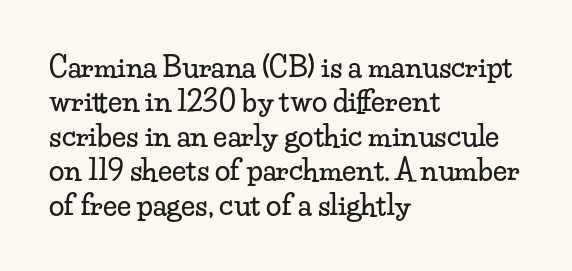
Looks like regular typesetting: each glyph gets only the width it needs. The lettering holds an erect, upright posture throughout. Nothing unusual about the tracking: characters are spaced as the font intends. Unmarked baselines from the first word to the last.
